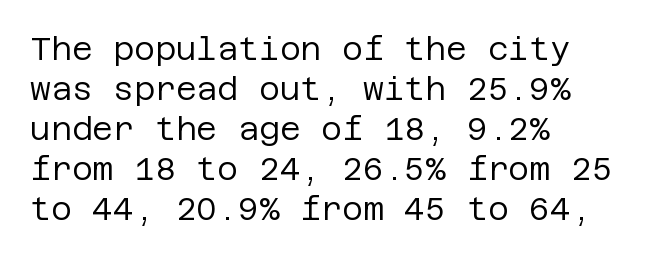
The font's upright variant was chosen for this text. The font is comparable to plain body text, perhaps lighter. Plain, unruled lines of type. Interline gaps are of average width in this sample. A typesetter would call this zero additional tracking. Typographically, this falls in the sans-serif category.
